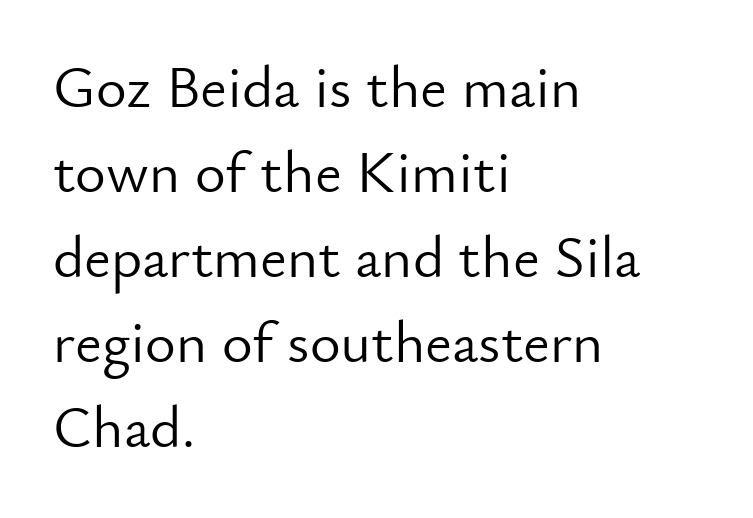
Q: Is the text bold? A: No.
Q: Is the text italic (slanted)? A: No, it is upright.
Q: Is the typeface a serif or a sans-serif typeface? A: Sans-serif.
Q: Is the text underlined? A: No.
Q: How is the paragraph aligned? A: Left-aligned.
Q: Is the spacing between letters normal or unusually wide? A: Normal.
Q: Is the spacing between lines tight, normal or loose? A: Normal.
Q: Width (condensed, normal, or wide)? A: Normal.
Q: Stroke contrast? A: Low.
Q: x-height? A: Small.
Q: Monospaced? A: No.
